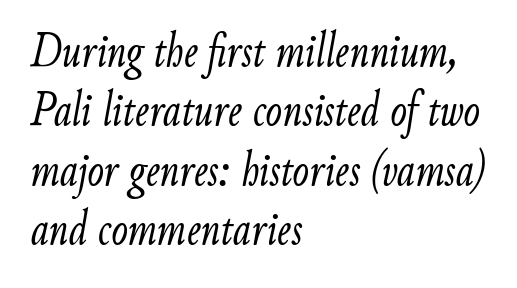
{"italic": "yes", "lean": "right", "slant_degrees": 9, "bold": "no", "weight": "light", "width": "condensed", "stroke_contrast": "low", "x_height": "small", "monospaced": "no", "underline": "no", "align": "left", "line_spacing_ratio": 1.21, "letter_spacing": "normal", "letter_spacing_em": 0.0, "glyph_px": 49}
